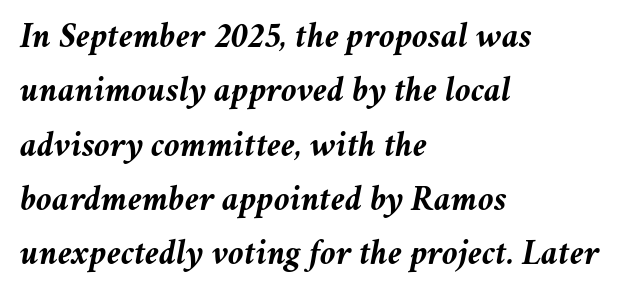
Weight check: bold — yes, fully. Here the designer chose a conventional face with non-uniform glyph widths. Bare-footed words on every line. In terms of posture, this sample is oblique. One-word summary of the alignment: left. Does the leading feel generous? No, just average.
